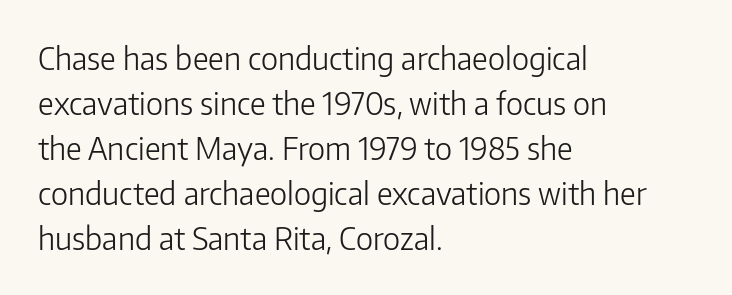
Spacing verdict: proportional, widths tailored to each character. Stroke mass is kept to a normal reading level or below. A typesetter would call this zero additional tracking. Students, observe: this is what conventionally led text looks like.
